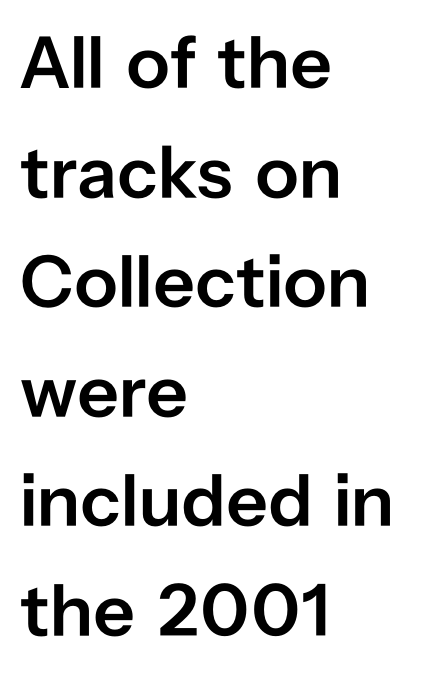
{"serif": "no", "italic": "no", "bold": "semi", "weight": "semibold", "width": "normal", "stroke_contrast": "low", "x_height": "medium", "monospaced": "no", "underline": "no", "align": "left", "line_spacing": "normal", "line_spacing_ratio": 1.48, "letter_spacing": "normal", "letter_spacing_em": 0.0, "glyph_px": 74}
